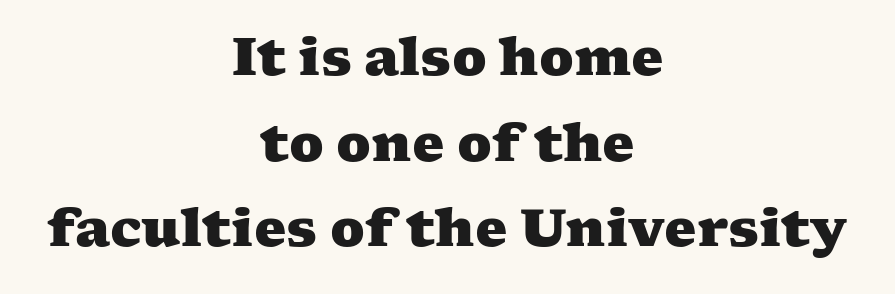
The paragraph has two soft edges and a firm central axis. Underlining? Definitely not there. You can tell from the footed stems that serif type was used. What weight is shown? A full bold with thick strokes. Tracking value appears to be zero — textbook default spacing.
